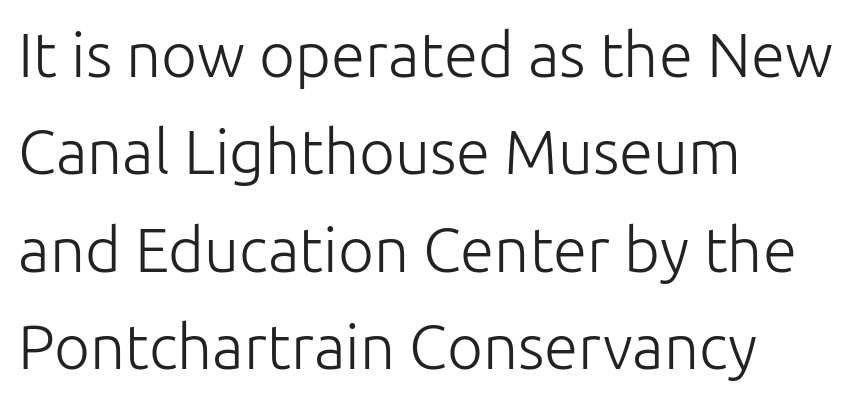
Q: Is the text bold? A: No.
Q: Is the text italic (slanted)? A: No, it is upright.
Q: Is the typeface a serif or a sans-serif typeface? A: Sans-serif.
Q: Is the text underlined? A: No.
Q: How is the paragraph aligned? A: Left-aligned.
Q: Is the spacing between letters normal or unusually wide? A: Normal.
Q: Is the spacing between lines tight, normal or loose? A: Normal.
Q: Width (condensed, normal, or wide)? A: Normal.
Q: Stroke contrast? A: Low.
Q: x-height? A: Medium.
Q: Monospaced? A: No.
